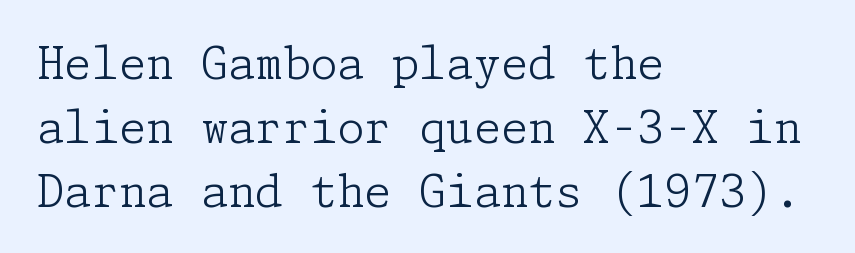
Q: Is the text bold? A: No.
Q: Is the text italic (slanted)? A: No, it is upright.
Q: Is the typeface a serif or a sans-serif typeface? A: Serif.
Q: Is the text underlined? A: No.
Q: How is the paragraph aligned? A: Left-aligned.
Q: Is the spacing between letters normal or unusually wide? A: Normal.
Q: Is the spacing between lines tight, normal or loose? A: Normal.
Q: Width (condensed, normal, or wide)? A: Normal.
Q: Stroke contrast? A: Low.
Q: x-height? A: Medium.
